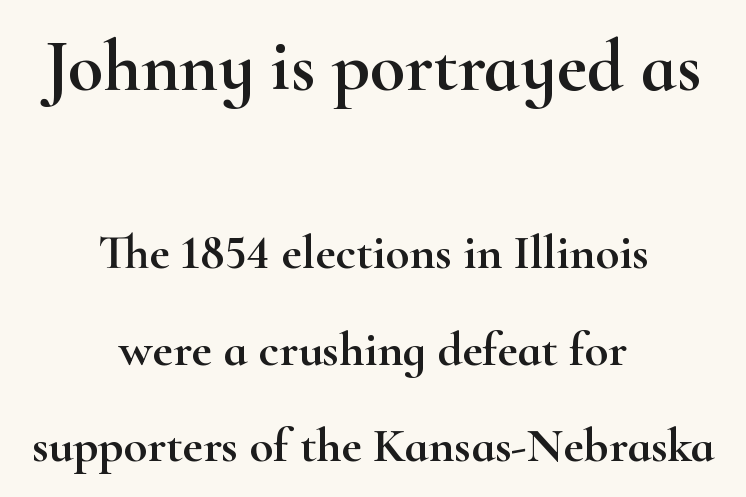
{"serif": "yes", "italic": "no", "width": "wide", "stroke_contrast": "high", "x_height": "small", "monospaced": "no", "underline": "no", "align": "center", "line_spacing": "loose", "line_spacing_ratio": 1.96, "letter_spacing": "normal", "letter_spacing_em": 0.0, "larger_block": "first", "size_ratio": 1.49, "glyph_px": 73}
